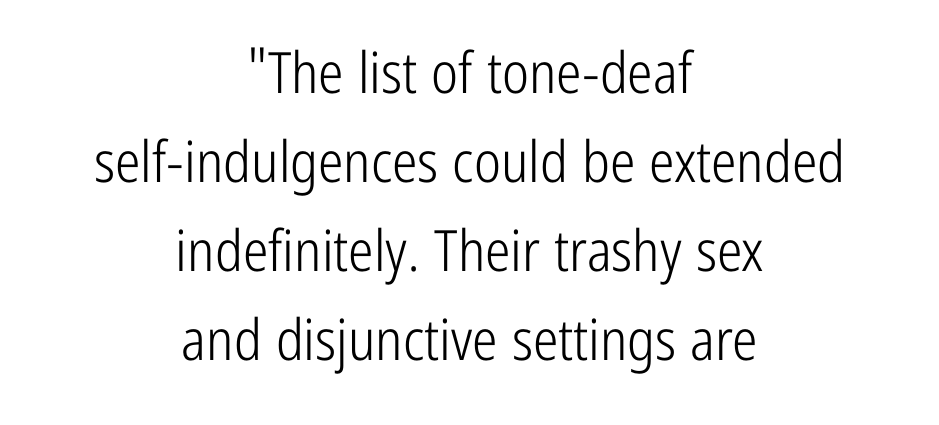
This sample has the flowing, uneven cadence of proportional lettering. Ink coverage per letter is moderate at most. The zone under the glyphs is completely vacant. This rendering leaves character spacing at its baseline value. Rows of type keep a routine distance in the vertical direction.
